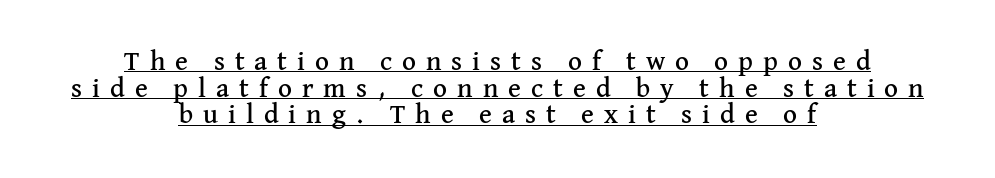
The image shows 27 px text type, upright; set centered, tight line spacing (0.99x), unusually wide letter spacing (+0.37 em), underlined.
